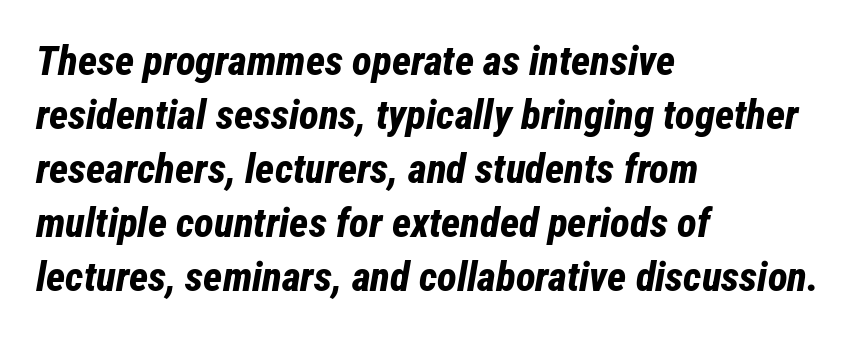
Q: Is the text bold? A: Yes.
Q: Is the text italic (slanted)? A: Yes, it leans right by about 12 degrees.
Q: Is the text underlined? A: No.
Q: How is the paragraph aligned? A: Left-aligned.
Q: Is the spacing between letters normal or unusually wide? A: Normal.
Q: Is the spacing between lines tight, normal or loose? A: Normal.
Q: Width (condensed, normal, or wide)? A: Condensed.
Q: Stroke contrast? A: Low.
Q: x-height? A: Medium.
Q: Monospaced? A: No.
